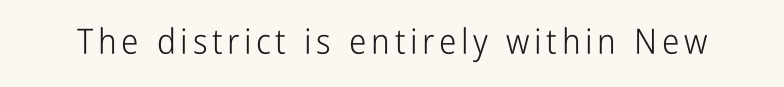
The image shows 35 px light, condensed sans-serif type, upright; set not underlined; low stroke contrast and a medium x-height.
